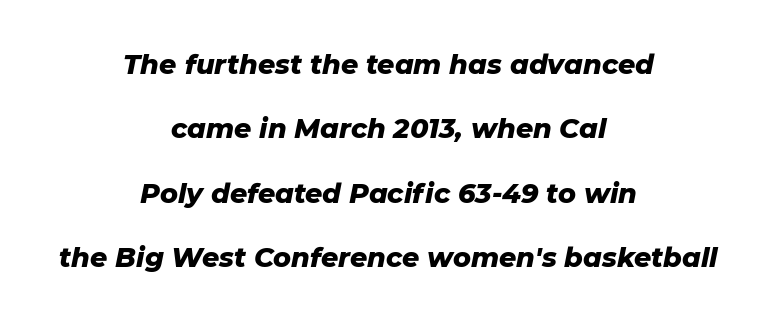
{"italic": "yes", "lean": "right", "slant_degrees": 11, "bold": "yes", "underline": "no", "align": "center", "line_spacing": "loose", "line_spacing_ratio": 2.38, "letter_spacing": "normal", "letter_spacing_em": 0.0, "glyph_px": 27}
